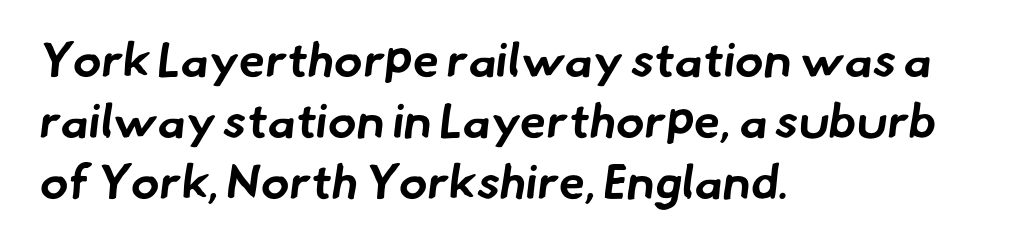
The image shows 48 px bold sans-serif type; set left-aligned, normal line spacing (1.27x), normal letter spacing, not underlined; low stroke contrast and a small x-height.
